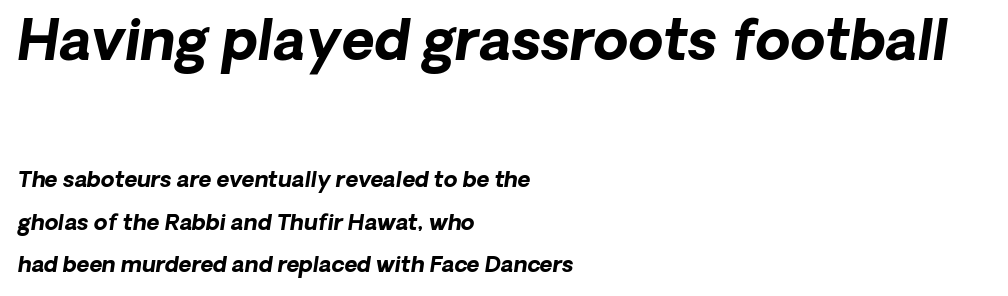
{"serif": "no", "bold": "yes", "weight": "bold", "width": "normal", "stroke_contrast": "low", "x_height": "medium", "monospaced": "no", "underline": "no", "align": "left", "line_spacing": "loose", "line_spacing_ratio": 1.92, "letter_spacing": "normal", "letter_spacing_em": 0.0, "larger_block": "first", "size_ratio": 2.55, "glyph_px": 56}
